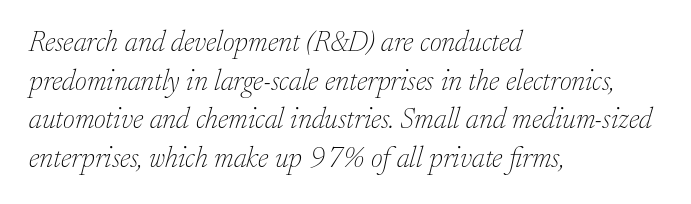
Q: Is the text bold? A: No.
Q: Is the text italic (slanted)? A: Yes, it leans right by about 17 degrees.
Q: Is the typeface a serif or a sans-serif typeface? A: Serif.
Q: Is the text underlined? A: No.
Q: How is the paragraph aligned? A: Left-aligned.
Q: Is the spacing between letters normal or unusually wide? A: Normal.
Q: Is the spacing between lines tight, normal or loose? A: Normal.
Q: Width (condensed, normal, or wide)? A: Normal.
Q: Stroke contrast? A: Low.
Q: x-height? A: Small.
Q: Monospaced? A: No.
